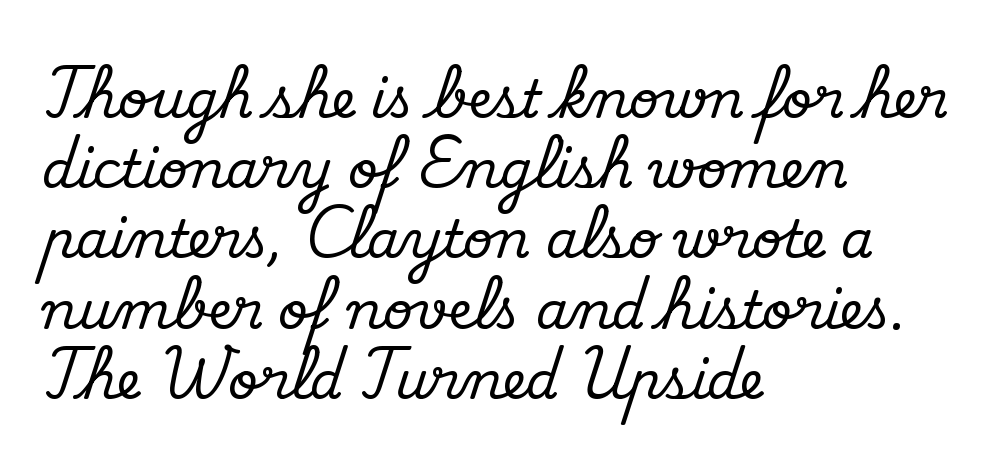
The image shows 52 px serif type; set left-aligned, normal line spacing (1.35x), normal letter spacing, not underlined; medium stroke contrast and a small x-height.
